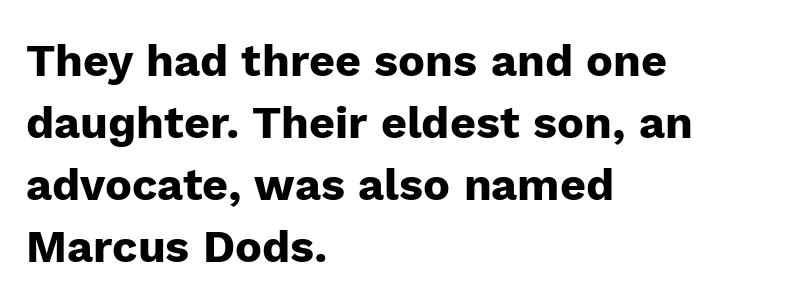
The image shows 45 px heavy sans-serif type, upright; set left-aligned, normal line spacing (1.38x), normal letter spacing, not underlined; low stroke contrast and a medium x-height.
